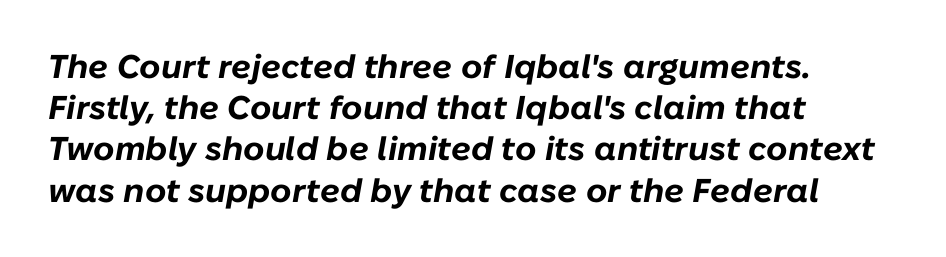
Yep, that's italic — everything's leaning. Every row of glyphs begins at an identical x-position on the left. The type is set solid horizontally, with unmodified tracking. Does the leading feel generous? No, just average. Bold? Absolutely — the strokes are thick and heavy. The area under the type is left untouched.
